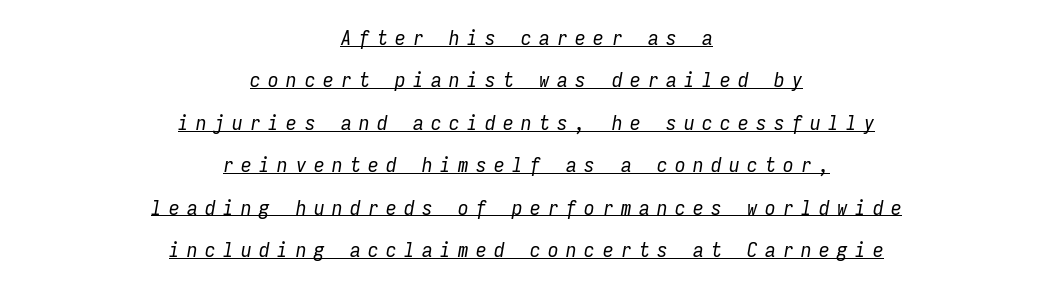
{"italic": "yes", "lean": "right", "slant_degrees": 9, "bold": "no", "underline": "yes", "align": "center", "line_spacing": "loose", "line_spacing_ratio": 2.02, "letter_spacing": "wide", "letter_spacing_em": 0.36, "glyph_px": 21}
